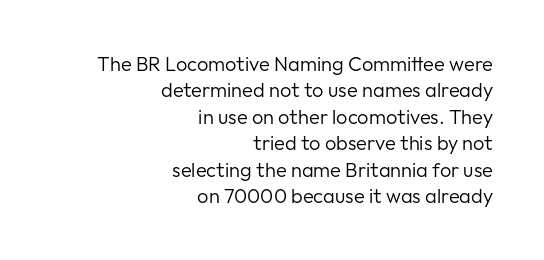
Weight: regular or lighter. Ordinary non-slanted type is in use. Notice how descenders clear the ascenders below comfortably — that's standard leading. Honestly, there is no underline to notice here at all. Line ends are locked; line starts wander. The face used here is rendered with its standard letterfit.
